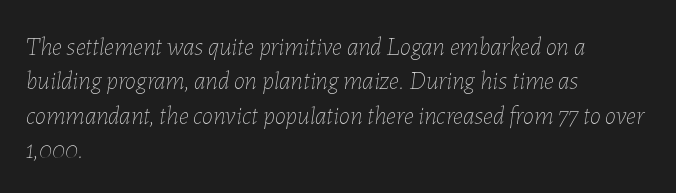
Q: Is the text bold? A: No.
Q: Is the text italic (slanted)? A: Yes, it leans right by about 7 degrees.
Q: Is the text underlined? A: No.
Q: How is the paragraph aligned? A: Left-aligned.
Q: Is the spacing between letters normal or unusually wide? A: Normal.
Q: Is the spacing between lines tight, normal or loose? A: Normal.
